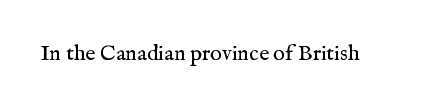
Q: Is the text bold? A: No.
Q: Is the text italic (slanted)? A: No, it is upright.
Q: Is the text underlined? A: No.
Q: Is the spacing between letters normal or unusually wide? A: Normal.
